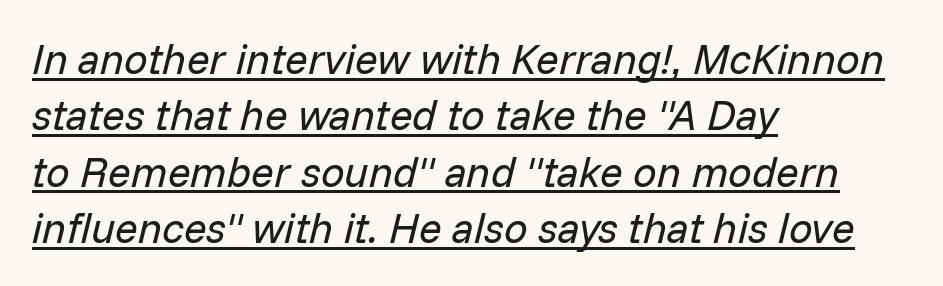
{"italic": "yes", "lean": "right", "slant_degrees": 14, "bold": "no", "weight": "regular", "width": "normal", "stroke_contrast": "low", "x_height": "medium", "monospaced": "no", "underline": "yes", "align": "left", "line_spacing": "normal", "line_spacing_ratio": 1.34, "letter_spacing": "normal", "letter_spacing_em": 0.0, "glyph_px": 42}
